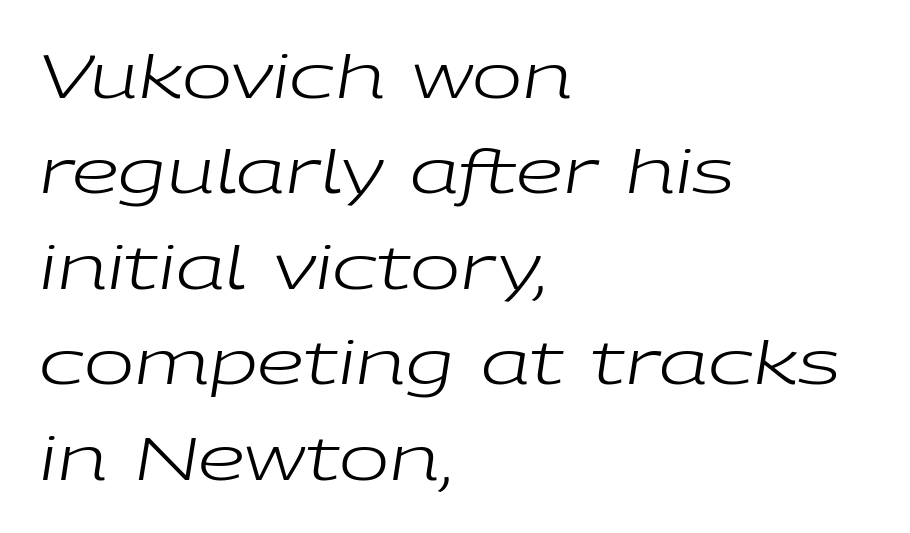
Q: Is the text bold? A: No.
Q: Is the text italic (slanted)? A: Yes, it leans right by about 9 degrees.
Q: Is the text underlined? A: No.
Q: How is the paragraph aligned? A: Left-aligned.
Q: Is the spacing between letters normal or unusually wide? A: Normal.
Q: Is the spacing between lines tight, normal or loose? A: Normal.
Q: Width (condensed, normal, or wide)? A: Wide.
Q: Stroke contrast? A: Low.
Q: x-height? A: Medium.
Q: Monospaced? A: No.
